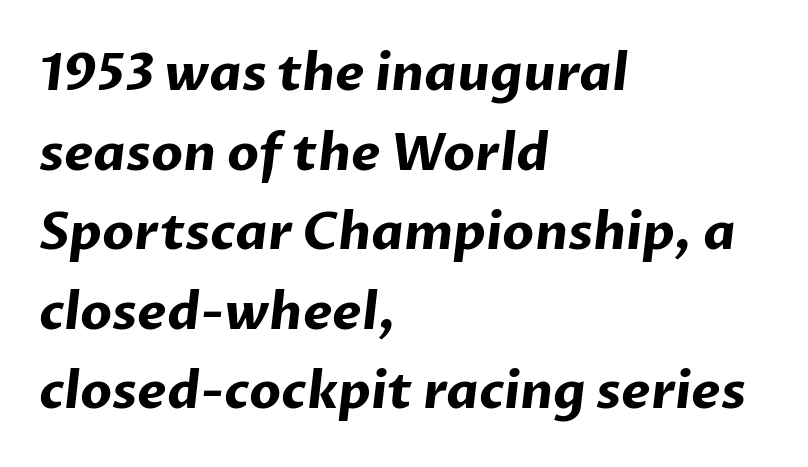
The image shows 51 px bold sans-serif type; set left-aligned, normal line spacing (1.56x), normal letter spacing, not underlined; low stroke contrast and a medium x-height.
